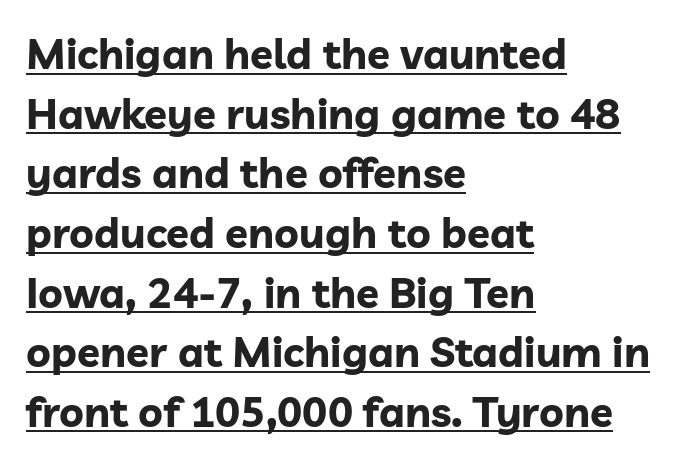
{"serif": "no", "italic": "no", "bold": "yes", "weight": "bold", "width": "normal", "stroke_contrast": "low", "x_height": "medium", "monospaced": "no", "underline": "yes", "align": "left", "line_spacing": "normal", "line_spacing_ratio": 1.42, "letter_spacing": "normal", "letter_spacing_em": 0.0, "glyph_px": 42}
